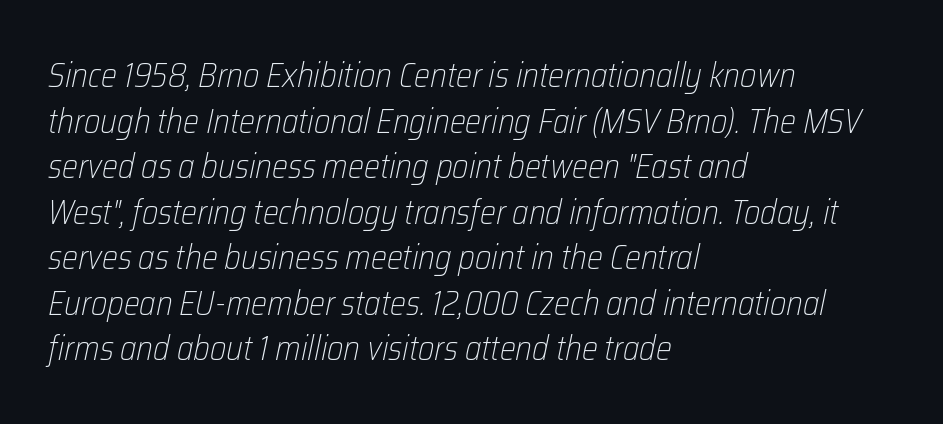
The image shows 34 px light, condensed type, italic (leaning right); set left-aligned, normal line spacing (1.34x), normal letter spacing, not underlined; low stroke contrast and a medium x-height.
